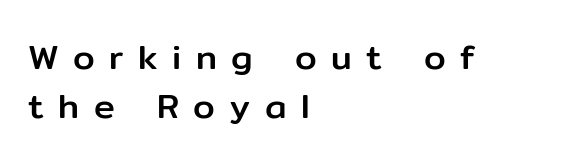
{"serif": "no", "italic": "no", "width": "normal", "stroke_contrast": "low", "x_height": "medium", "monospaced": "no", "underline": "no", "align": "left", "line_spacing": "normal", "line_spacing_ratio": 1.39, "letter_spacing": "wide", "letter_spacing_em": 0.41, "glyph_px": 35}
